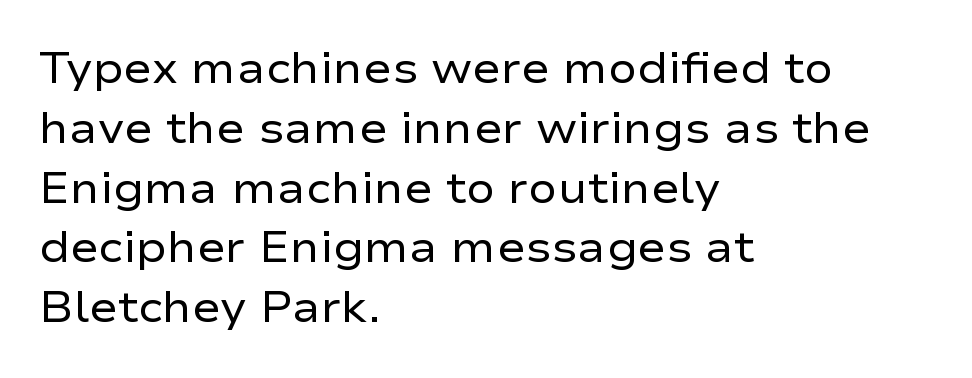
This sample keeps an unexceptional amount of space between lines. The letters stand upright; this is a roman face. This is sans-serif lettering, the kind often seen on screens and signage. Stems and bowls with no extra thickness — not bold. Characters follow at the spacing the type designer built in.
